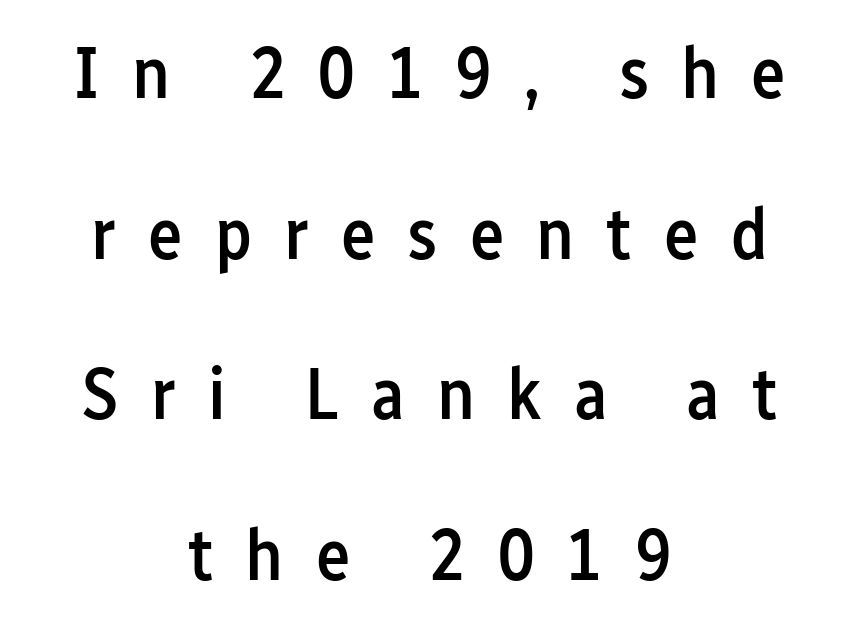
{"serif": "no", "italic": "no", "bold": "semi", "weight": "semibold", "width": "condensed", "stroke_contrast": "low", "x_height": "medium", "monospaced": "no", "underline": "no", "align": "center", "line_spacing": "loose", "line_spacing_ratio": 2.2, "letter_spacing": "wide", "letter_spacing_em": 0.44, "glyph_px": 73}
